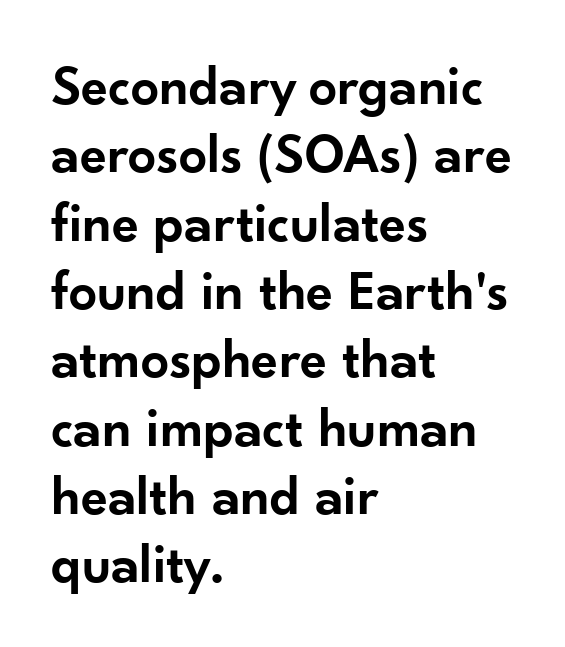
The image shows 56 px semibold sans-serif type, upright; set left-aligned, line spacing 1.22x, normal letter spacing, not underlined; low stroke contrast and a small x-height.
